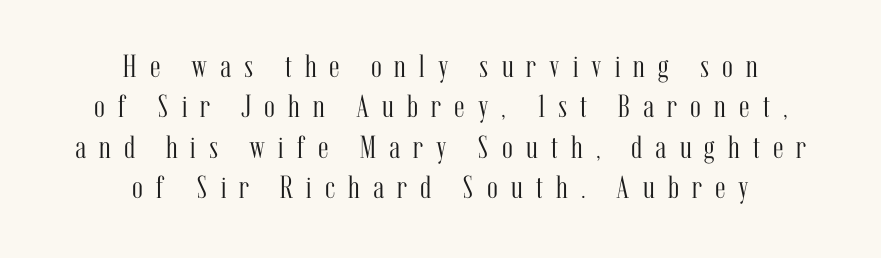
The image shows 32 px light, condensed serif type, upright; set centered, normal line spacing (1.26x), unusually wide letter spacing (+0.41 em), not underlined; medium stroke contrast and a medium x-height.
